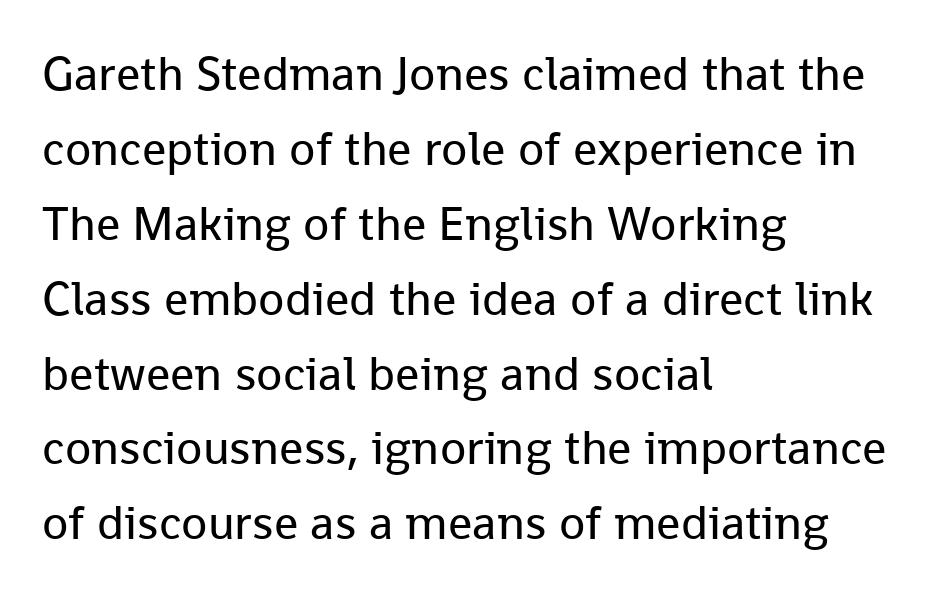
A typesetter would call this zero additional tracking. Reading down the block, your eye returns to a fixed left position each line. Rule under the text: the space is simply empty. Compared with a typical body face, this is equally light or lighter still.
